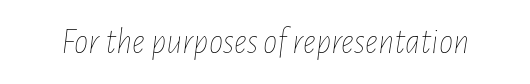
Q: Is the text bold? A: No.
Q: Is the text italic (slanted)? A: Yes, it leans right by about 7 degrees.
Q: Is the text underlined? A: No.
Q: Is the spacing between letters normal or unusually wide? A: Normal.
Q: Width (condensed, normal, or wide)? A: Condensed.
Q: Stroke contrast? A: Low.
Q: x-height? A: Medium.
Q: Monospaced? A: No.
